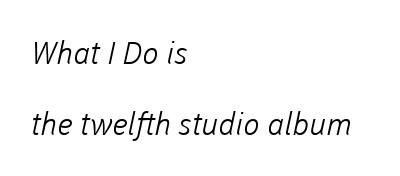
{"serif": "no", "bold": "no", "weight": "light", "width": "normal", "stroke_contrast": "low", "x_height": "medium", "monospaced": "no", "underline": "no", "align": "left", "line_spacing": "loose", "line_spacing_ratio": 2.3, "letter_spacing": "normal", "letter_spacing_em": 0.0, "glyph_px": 31}
